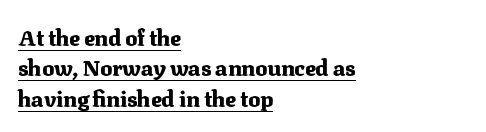
Posture: vertical. The lines in this sample share a left origin and differ only in where they stop. The sample's only ornament is a line tracing under the words. Strong, thick strokes mark this as bold type. The face used here is rendered with its standard letterfit. Does the leading feel generous? No, just average.
